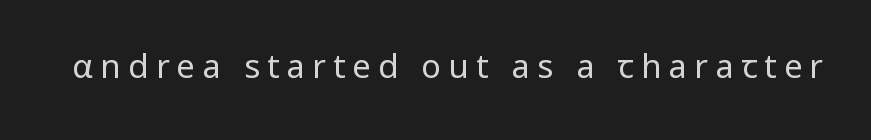
Think standard paragraph weight, or any step lighter than that. Tracking here is generous; glyphs stand well apart from one another. Proportional: the letters do not fall into vertical columns. Check under the words: just untouched page. You can tell it's not italic because the verticals are truly vertical. The passage shown is typeset with a sans-serif family.
